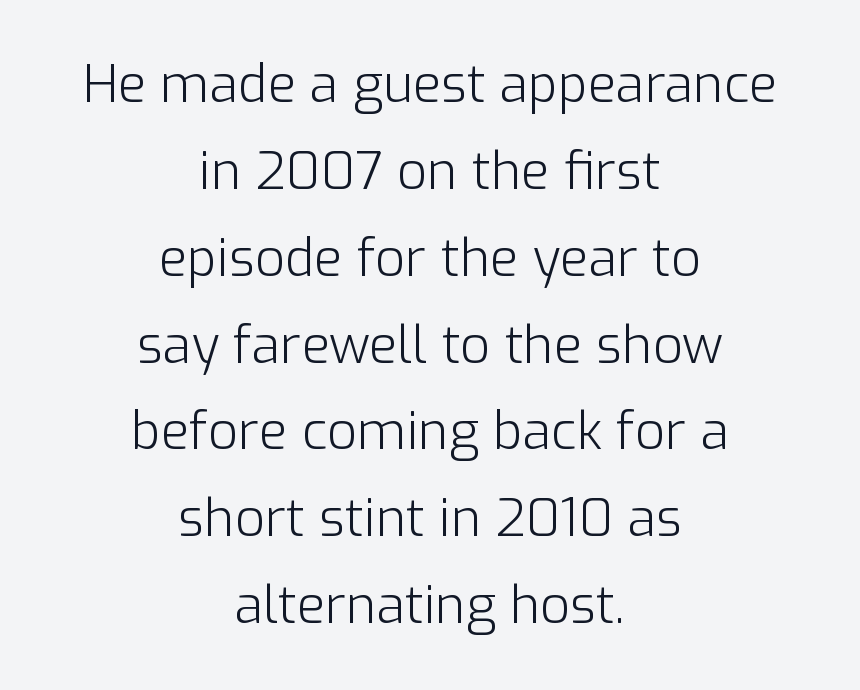
Q: Is the text bold? A: No.
Q: Is the text italic (slanted)? A: No, it is upright.
Q: Is the typeface a serif or a sans-serif typeface? A: Sans-serif.
Q: Is the text underlined? A: No.
Q: How is the paragraph aligned? A: Centered.
Q: Is the spacing between letters normal or unusually wide? A: Normal.
Q: Is the spacing between lines tight, normal or loose? A: Normal.
Q: Width (condensed, normal, or wide)? A: Normal.
Q: Stroke contrast? A: Low.
Q: x-height? A: Medium.
Q: Monospaced? A: No.
